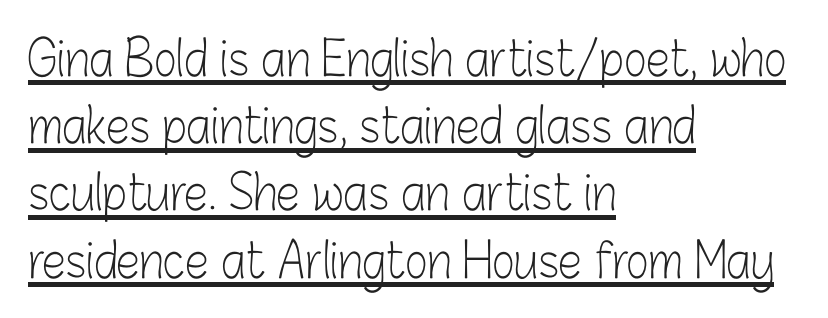
{"serif": "no", "italic": "no", "bold": "no", "weight": "light", "width": "condensed", "stroke_contrast": "low", "x_height": "medium", "monospaced": "no", "underline": "yes", "align": "left", "line_spacing": "normal", "line_spacing_ratio": 1.4, "letter_spacing": "normal", "letter_spacing_em": 0.0, "glyph_px": 48}
